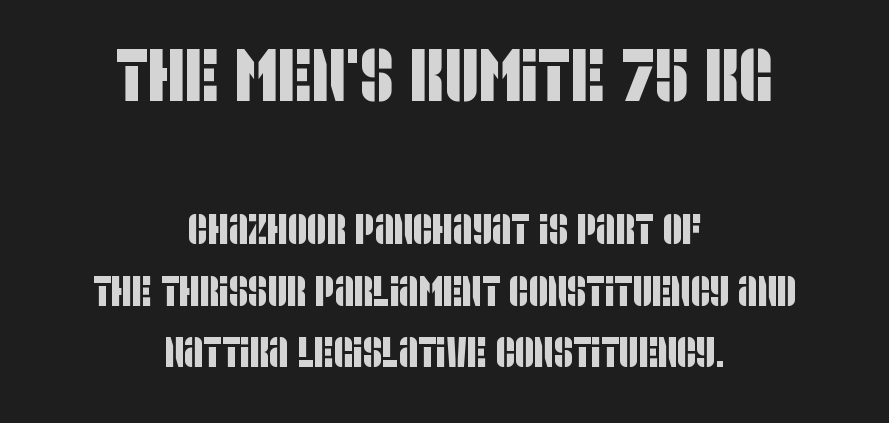
The image shows 74 px condensed sans-serif type; set centered, normal line spacing (1.46x), normal letter spacing, not underlined; the first (top) block is 1.76x larger; low stroke contrast and a large x-height.
